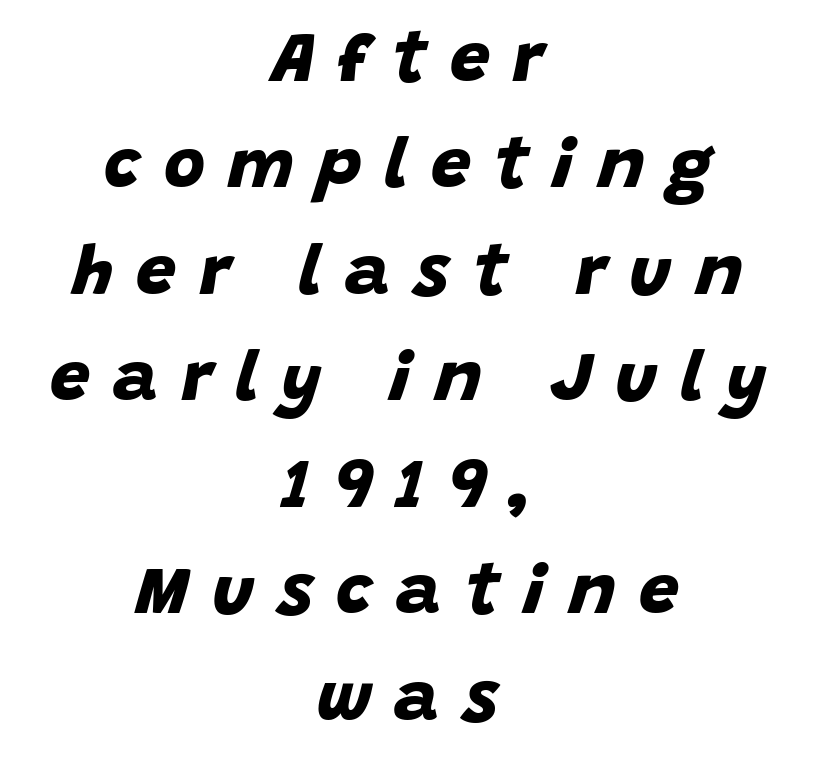
Q: Is the text bold? A: Yes.
Q: Is the typeface a serif or a sans-serif typeface? A: Sans-serif.
Q: Is the text underlined? A: No.
Q: How is the paragraph aligned? A: Centered.
Q: Is the spacing between letters normal or unusually wide? A: Unusually wide.
Q: Is the spacing between lines tight, normal or loose? A: Normal.
Q: Width (condensed, normal, or wide)? A: Normal.
Q: Stroke contrast? A: Low.
Q: x-height? A: Large.
Q: Monospaced? A: No.
